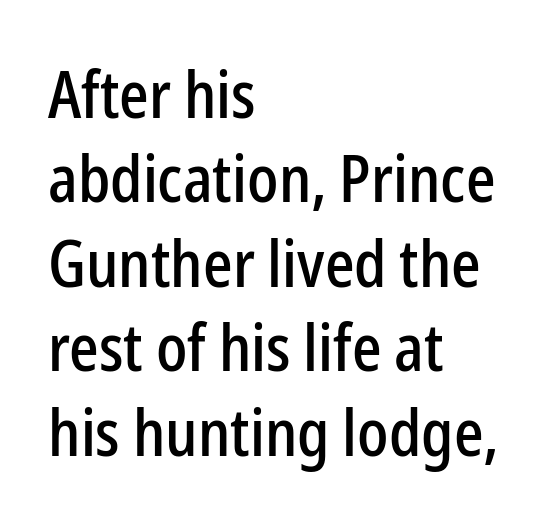
{"serif": "no", "italic": "no", "width": "condensed", "stroke_contrast": "low", "x_height": "medium", "monospaced": "no", "underline": "no", "align": "left", "line_spacing": "normal", "line_spacing_ratio": 1.3, "letter_spacing": "normal", "letter_spacing_em": 0.0, "glyph_px": 65}
